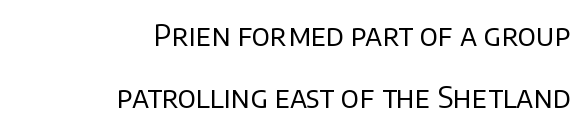
{"serif": "no", "italic": "no", "bold": "no", "weight": "regular", "width": "normal", "stroke_contrast": "low", "x_height": "large", "monospaced": "no", "underline": "no", "align": "right", "line_spacing": "loose", "line_spacing_ratio": 2.13, "letter_spacing": "normal", "letter_spacing_em": 0.0, "glyph_px": 29}
